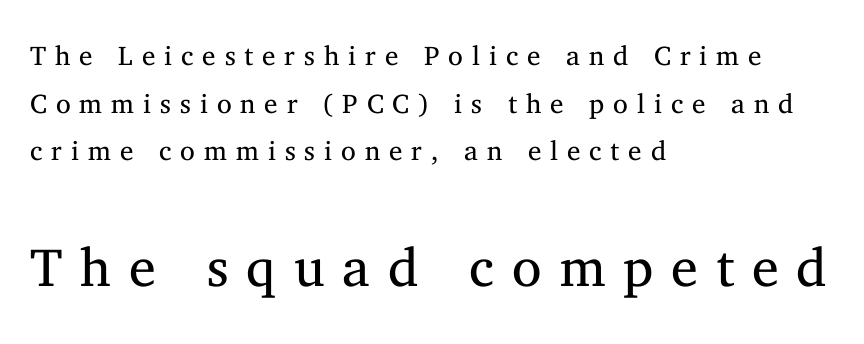
The image shows 54 px regular-weight serif type, upright; set left-aligned, line spacing 1.76x, unusually wide letter spacing (+0.33 em), not underlined; the second (bottom) block is 2.0x larger; medium stroke contrast and a medium x-height.
